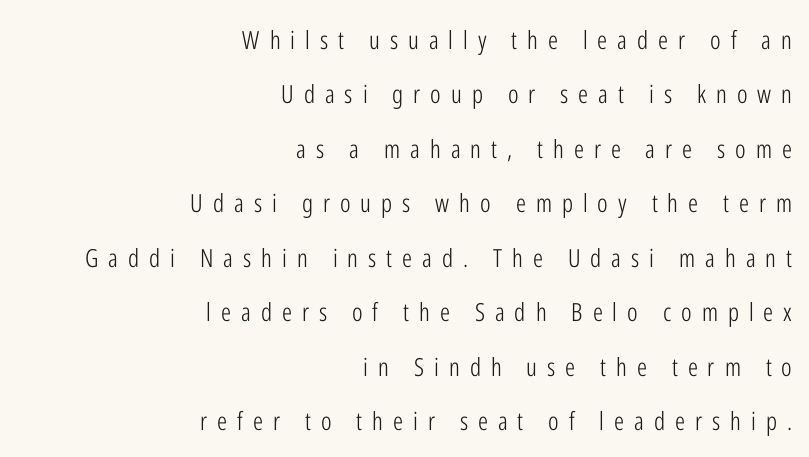
Designer's note — italics off, roman on. The specimen omits any rule beneath the text block's lines. Here the glyphs are tracked loosely, breaking word shapes into spaced letters. This is not heavy type; no bold has been used. A typesetter would call this leading open, well beyond the default.
